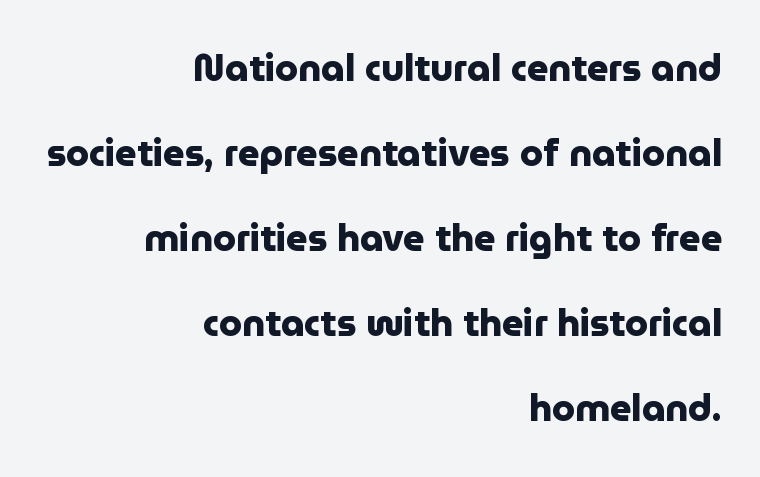
Letters rest on an invisible, unmarked baseline. Spacing between characters is what you'd get straight out of the box. Honestly, the rows look like they've been pulled way apart. A student would call this right alignment; a typographer would say flush right, rag left.
